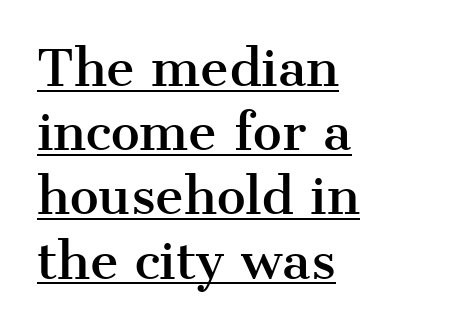
{"serif": "yes", "italic": "no", "width": "normal", "stroke_contrast": "medium", "x_height": "medium", "monospaced": "no", "underline": "yes", "align": "left", "line_spacing": "normal", "line_spacing_ratio": 1.31, "letter_spacing": "normal", "letter_spacing_em": 0.0, "glyph_px": 49}
